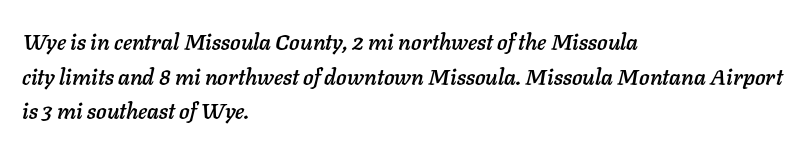
{"italic": "yes", "lean": "right", "slant_degrees": 11, "underline": "no", "align": "left", "line_spacing": "normal", "line_spacing_ratio": 1.57, "letter_spacing": "normal", "letter_spacing_em": 0.0, "glyph_px": 22}
